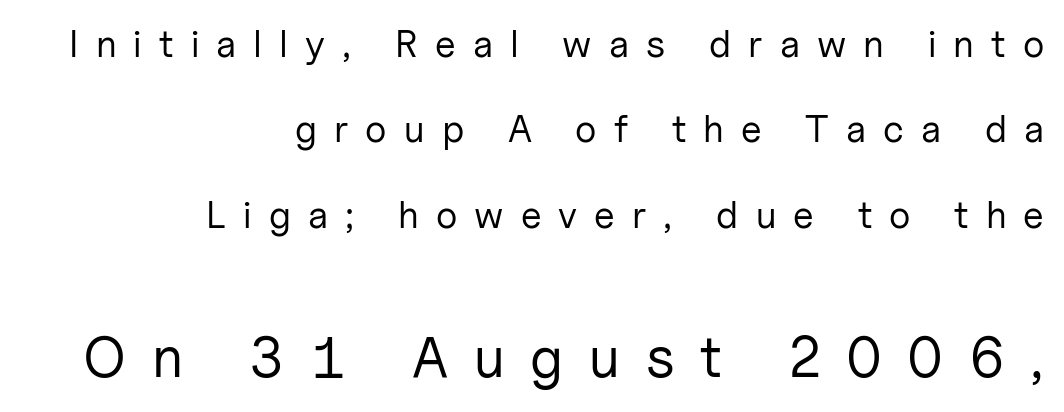
The image shows 57 px regular-weight sans-serif type, upright; set right-aligned, loose line spacing (2.25x), unusually wide letter spacing (+0.45 em), not underlined; the second (bottom) block is 1.5x larger; low stroke contrast and a medium x-height.
